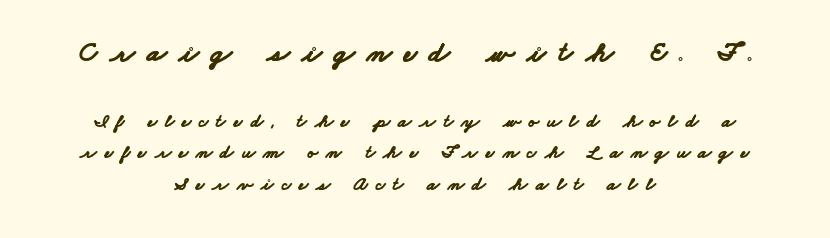
The image shows 29 px bold, wide sans-serif type; set centered, normal line spacing (1.67x), unusually wide letter spacing (+0.42 em), not underlined; the first (top) block is 1.53x larger; low stroke contrast and a small x-height.
